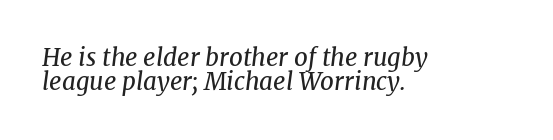
{"italic": "yes", "lean": "right", "slant_degrees": 8, "bold": "no", "underline": "no", "align": "left", "line_spacing": "tight", "line_spacing_ratio": 1.01, "letter_spacing": "normal", "letter_spacing_em": 0.0, "glyph_px": 24}
